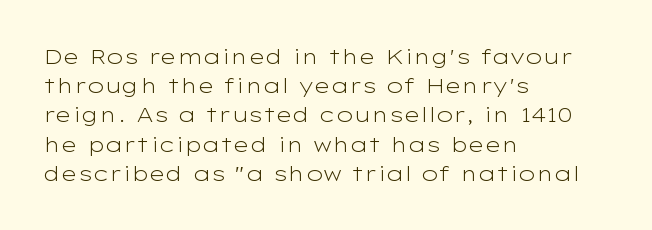
Tracking here is standard; glyphs follow each other at the usual distance. Heft: none added — not bold. These lines are set flush left with a ragged right edge. The letters stand straight up with perfectly vertical stems. Has an underline been added? It has not.
